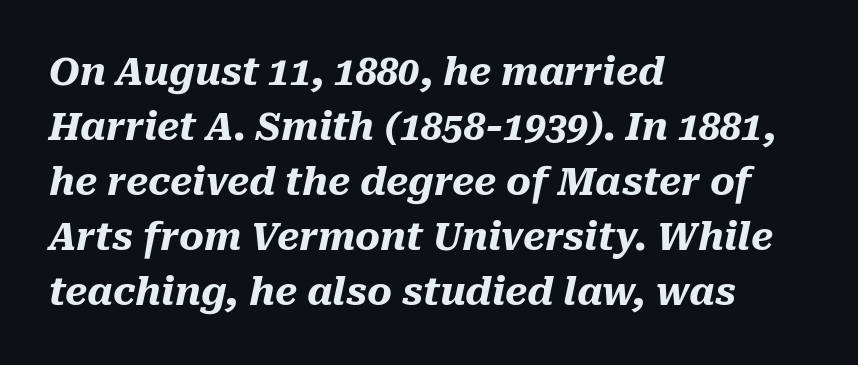
The image shows 38 px heavy type, italic (leaning right); set left-aligned, normal line spacing (1.45x), normal letter spacing, not underlined; medium stroke contrast and a medium x-height.
